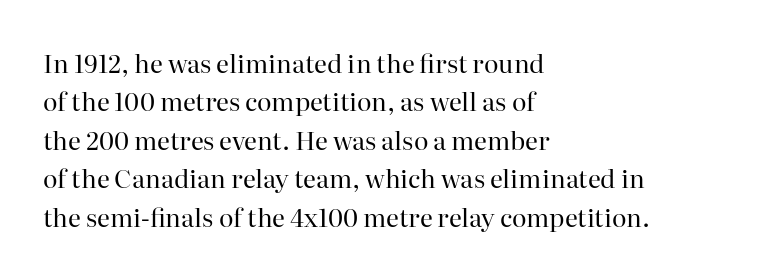
Q: Is the text bold? A: No.
Q: Is the text italic (slanted)? A: No, it is upright.
Q: Is the text underlined? A: No.
Q: How is the paragraph aligned? A: Left-aligned.
Q: Is the spacing between letters normal or unusually wide? A: Normal.
Q: Is the spacing between lines tight, normal or loose? A: Normal.
